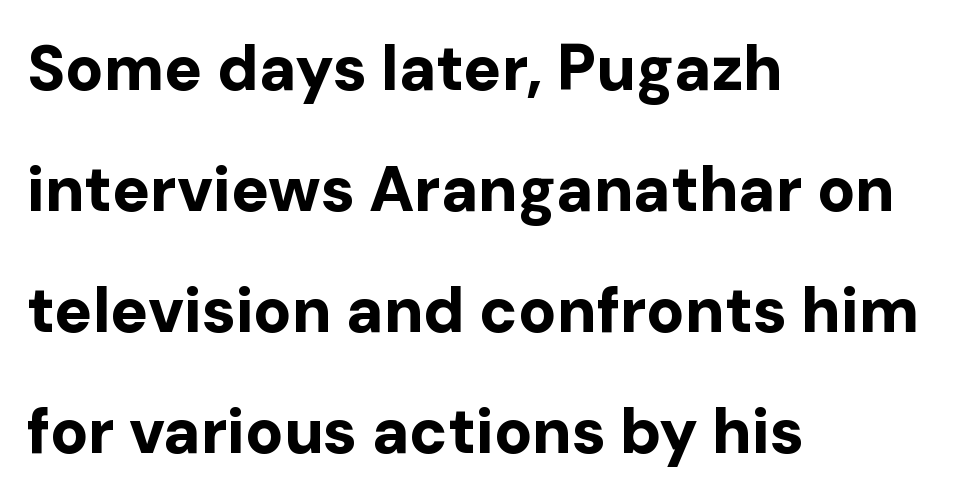
Q: Is the text bold? A: Yes.
Q: Is the text italic (slanted)? A: No, it is upright.
Q: Is the typeface a serif or a sans-serif typeface? A: Sans-serif.
Q: Is the text underlined? A: No.
Q: How is the paragraph aligned? A: Left-aligned.
Q: Is the spacing between letters normal or unusually wide? A: Normal.
Q: Is the spacing between lines tight, normal or loose? A: Loose.
Q: Width (condensed, normal, or wide)? A: Normal.
Q: Stroke contrast? A: Low.
Q: x-height? A: Medium.
Q: Monospaced? A: No.
